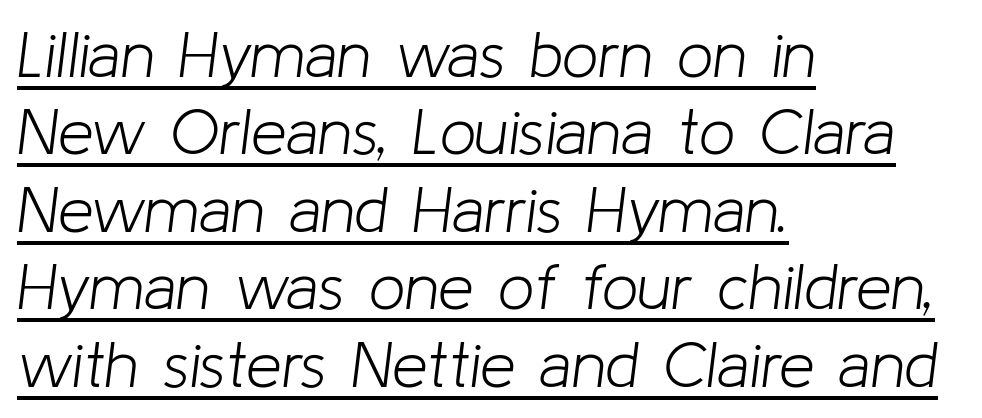
{"italic": "yes", "lean": "right", "slant_degrees": 8, "bold": "no", "weight": "light", "width": "normal", "stroke_contrast": "low", "x_height": "medium", "monospaced": "no", "underline": "yes", "align": "left", "line_spacing_ratio": 1.21, "letter_spacing": "normal", "letter_spacing_em": 0.0, "glyph_px": 64}
